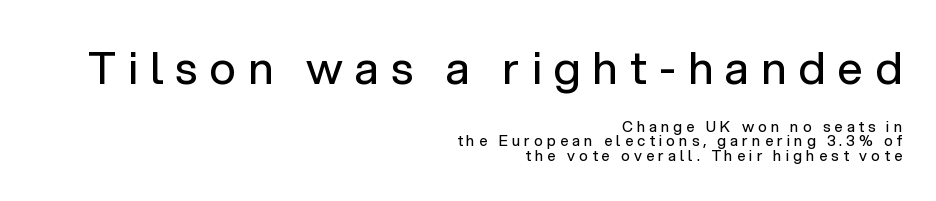
{"serif": "no", "italic": "no", "bold": "no", "weight": "regular", "width": "normal", "stroke_contrast": "low", "x_height": "medium", "monospaced": "no", "underline": "no", "align": "right", "line_spacing": "tight", "line_spacing_ratio": 0.99, "letter_spacing": "wide", "letter_spacing_em": 0.27, "larger_block": "first", "size_ratio": 3.0, "glyph_px": 45}
